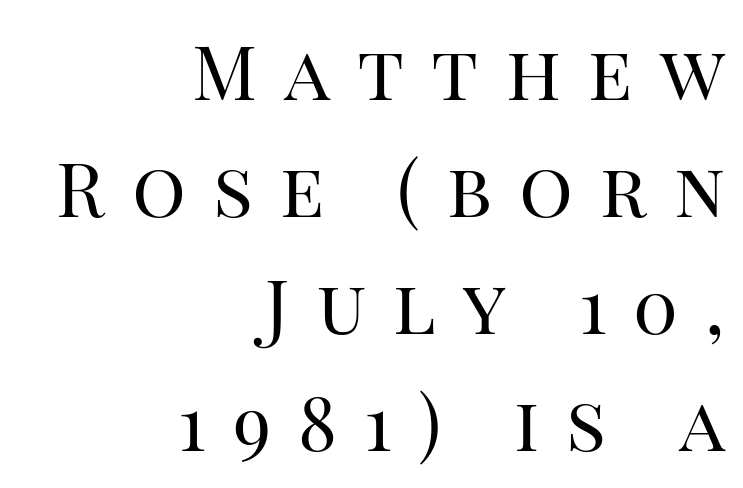
The image shows 75 px regular-weight serif type, upright; set right-aligned, normal line spacing (1.56x), unusually wide letter spacing (+0.36 em), not underlined; high stroke contrast and a large x-height.
